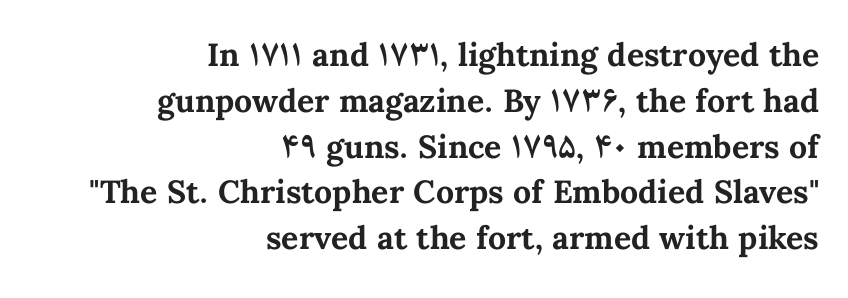
A typesetter would call this proportional, since set widths differ per character. Its strokes are broad and dark, the hallmark of bold type. The paragraph has a hard right edge and a soft left edge. Italic? Not at all — the glyphs are vertical. The zone under the glyphs is completely vacant. Is the letter spacing exaggerated? No — it looks like the ordinary default.
